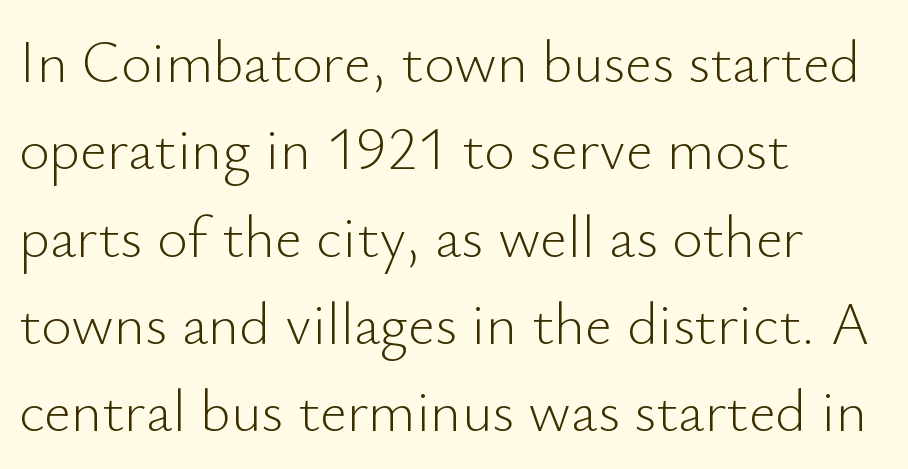
{"serif": "no", "italic": "no", "bold": "no", "weight": "light", "width": "normal", "stroke_contrast": "low", "x_height": "small", "monospaced": "no", "underline": "no", "align": "left", "line_spacing": "normal", "line_spacing_ratio": 1.48, "letter_spacing": "normal", "letter_spacing_em": 0.0, "glyph_px": 59}
